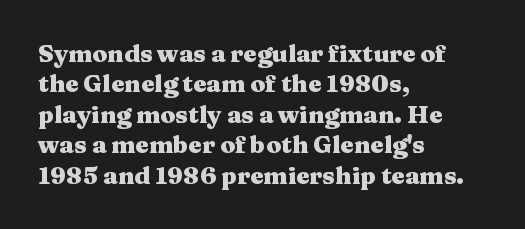
Q: Is the text bold? A: Yes.
Q: Is the text italic (slanted)? A: No, it is upright.
Q: Is the text underlined? A: No.
Q: How is the paragraph aligned? A: Left-aligned.
Q: Is the spacing between letters normal or unusually wide? A: Normal.
Q: Is the spacing between lines tight, normal or loose? A: Normal.
